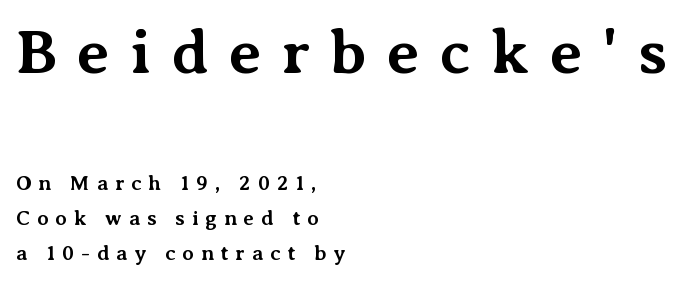
Check the space under the baseline: it is left empty. Successive baselines arrive at the customary interval. If you squint, the top block still reads clearly — it's the larger of the two. Examine the stroke ends and you'll spot serifs.
